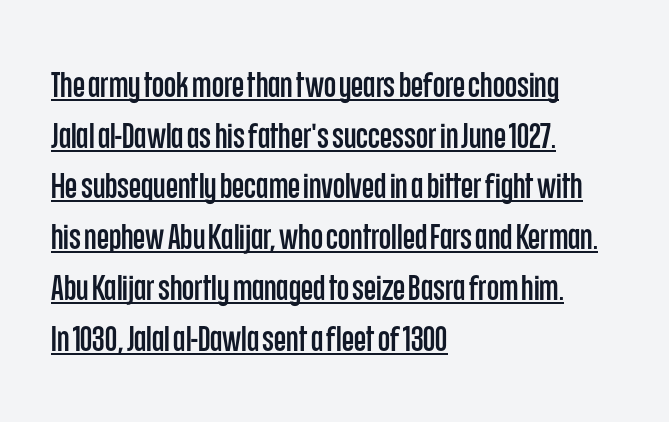
The image shows 35 px condensed sans-serif type, upright; set left-aligned, normal line spacing (1.45x), normal letter spacing, underlined; low stroke contrast and a large x-height.
